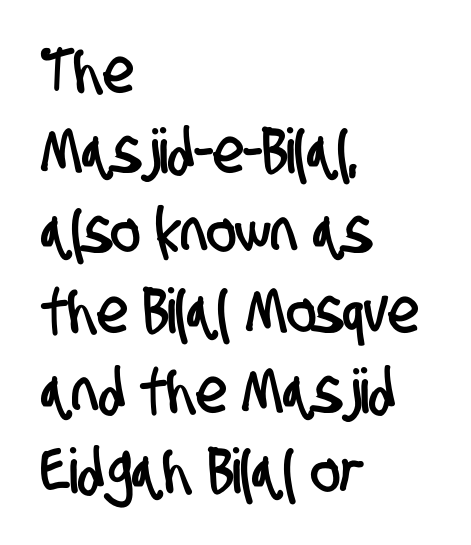
Leading matches the norm, producing a regular column. Characters follow at the spacing the type designer built in. Is this a sans? Yes — the strokes have no serifs. Character widths vary here, with narrow letters taking less room than wide ones.
